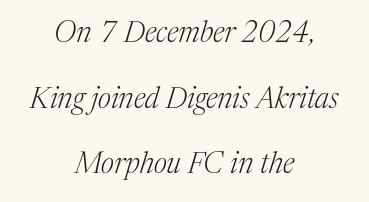
The image shows 29 px light serif type, italic (leaning right); set centered, loose line spacing (2.26x), normal letter spacing, not underlined; medium stroke contrast and a medium x-height.
